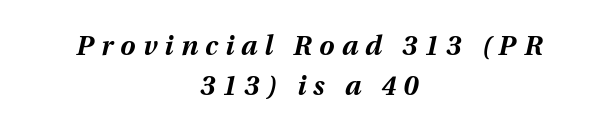
The image shows 27 px bold type, italic (leaning right); set centered, normal line spacing (1.47x), unusually wide letter spacing (+0.27 em), not underlined.
